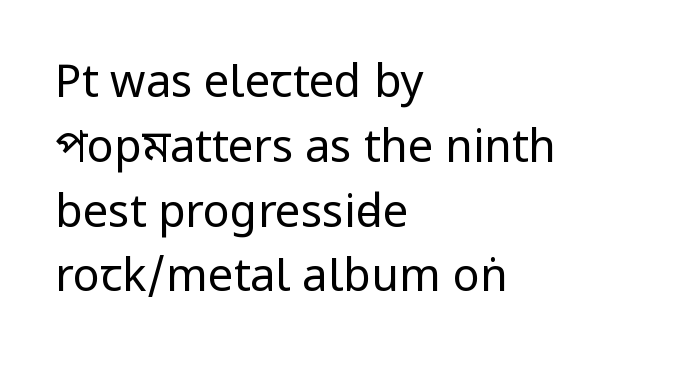
Compared with a typical body face, this is equally light or lighter still. Does the type have serifs? No, each stem ends abruptly. A typesetter would mark this as roman, not italic. These lines are rendered in a variable-pitch font.
